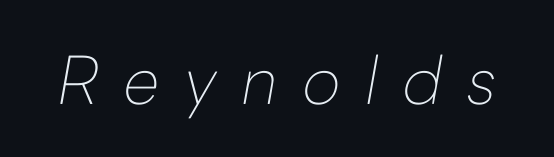
Q: Is the text bold? A: No.
Q: Is the text italic (slanted)? A: Yes, it leans right by about 10 degrees.
Q: Is the text underlined? A: No.
Q: Is the spacing between letters normal or unusually wide? A: Unusually wide.
Q: Width (condensed, normal, or wide)? A: Normal.
Q: Stroke contrast? A: Low.
Q: x-height? A: Medium.
Q: Monospaced? A: No.
